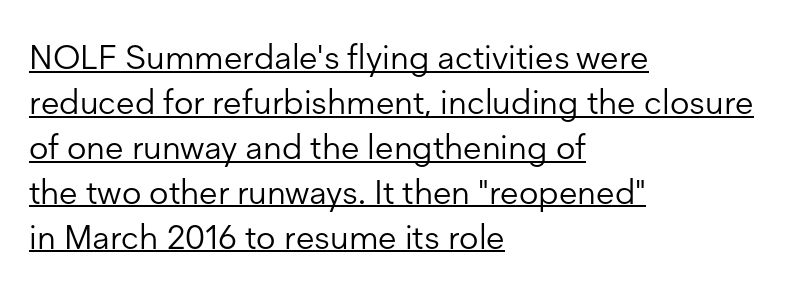
{"serif": "no", "italic": "no", "bold": "no", "weight": "light", "width": "normal", "stroke_contrast": "low", "x_height": "medium", "monospaced": "no", "underline": "yes", "align": "left", "line_spacing": "normal", "line_spacing_ratio": 1.32, "letter_spacing": "normal", "letter_spacing_em": 0.0, "glyph_px": 34}
